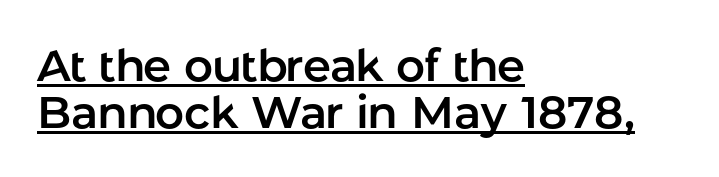
{"serif": "no", "italic": "no", "width": "normal", "stroke_contrast": "low", "x_height": "medium", "monospaced": "no", "underline": "yes", "align": "left", "line_spacing": "tight", "line_spacing_ratio": 1.04, "letter_spacing": "normal", "letter_spacing_em": 0.0, "glyph_px": 45}
